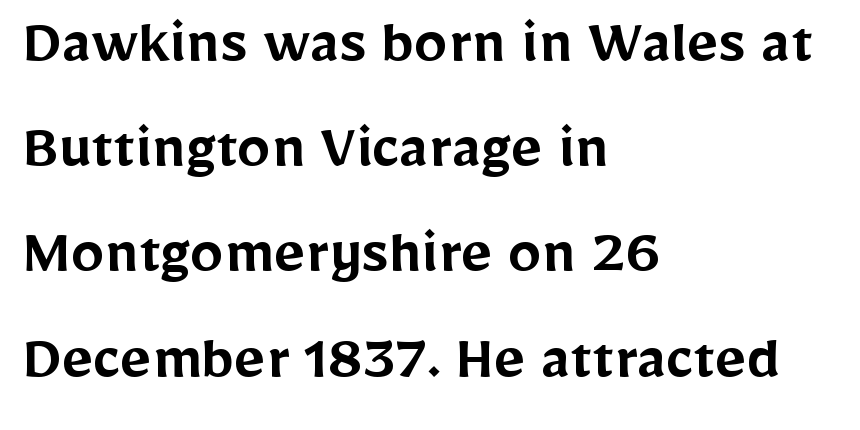
{"serif": "no", "italic": "no", "bold": "semi", "weight": "semibold", "width": "normal", "stroke_contrast": "low", "x_height": "medium", "monospaced": "no", "underline": "no", "align": "left", "line_spacing": "normal", "line_spacing_ratio": 1.57, "letter_spacing": "normal", "letter_spacing_em": 0.0, "glyph_px": 67}
